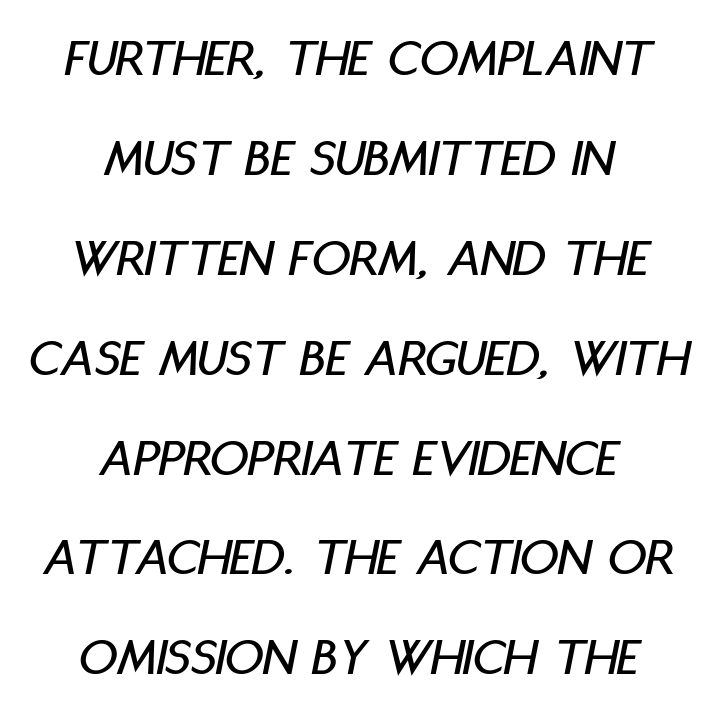
Q: Is the text italic (slanted)? A: Yes, it leans right by about 11 degrees.
Q: Is the text underlined? A: No.
Q: How is the paragraph aligned? A: Centered.
Q: Is the spacing between letters normal or unusually wide? A: Normal.
Q: Width (condensed, normal, or wide)? A: Condensed.
Q: Stroke contrast? A: Low.
Q: x-height? A: Large.
Q: Monospaced? A: No.
